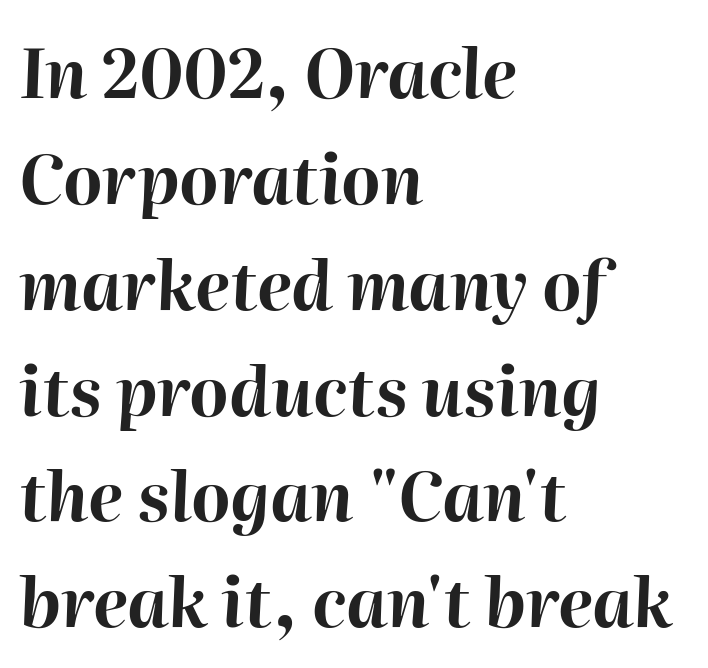
The string is rendered with underlining switched off. There's an unmistakable incline to the writing here. In CSS terms this would be text-align: left. Think of a printed novel: that variable character pitch is what you see here.
